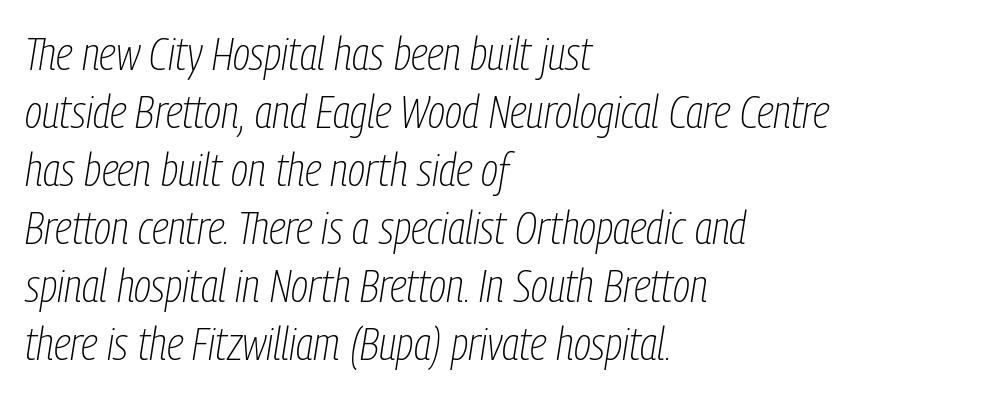
The image shows 46 px thin, condensed type, italic (leaning right); set left-aligned, normal line spacing (1.26x), normal letter spacing, not underlined; low stroke contrast and a medium x-height.
